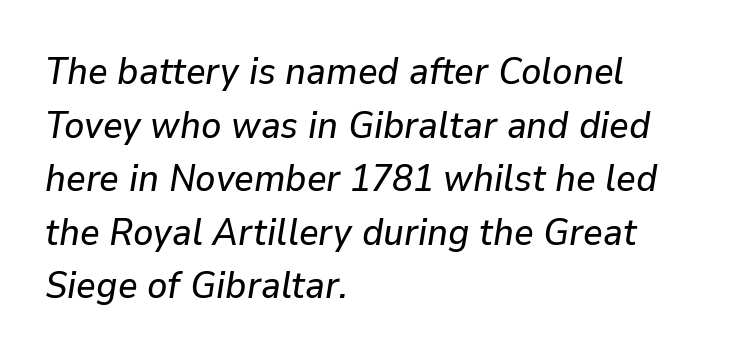
Q: Is the text italic (slanted)? A: Yes, it leans right by about 9 degrees.
Q: Is the text underlined? A: No.
Q: How is the paragraph aligned? A: Left-aligned.
Q: Is the spacing between letters normal or unusually wide? A: Normal.
Q: Is the spacing between lines tight, normal or loose? A: Normal.
Q: Width (condensed, normal, or wide)? A: Normal.
Q: Stroke contrast? A: Low.
Q: x-height? A: Medium.
Q: Monospaced? A: No.
